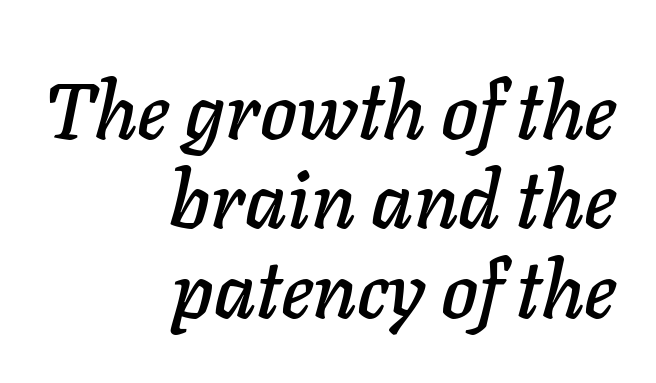
Lines of text with bare space underneath. The passage shown stacks its lines with hardly any gap. The tracking reads as untouched default to a designer's eye. There's an unmistakable incline to the writing here.
